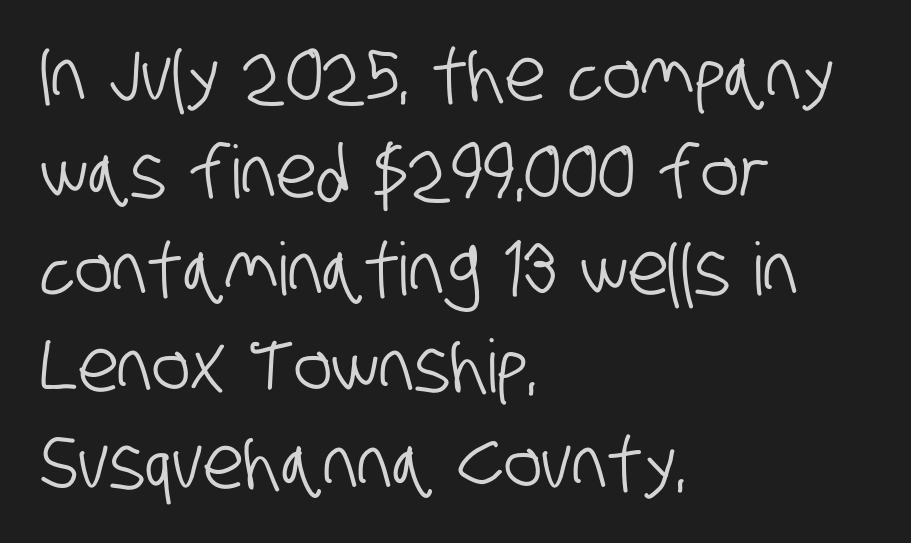
The horizontal fit of the characters is conventional and even. The glyphs in this specimen are sans serif. Clear beneath every line of the passage. The passage is arranged the way most books set body copy — flush left. You could not count columns in this text — the font is proportionally spaced. Summary of vertical rhythm: regular, with standard interline spacing.
